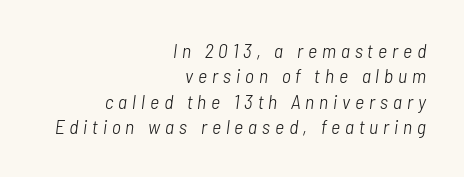
Q: Is the text bold? A: No.
Q: Is the text italic (slanted)? A: Yes, it leans right by about 7 degrees.
Q: Is the text underlined? A: No.
Q: How is the paragraph aligned? A: Right-aligned.
Q: Is the spacing between letters normal or unusually wide? A: Unusually wide.
Q: Is the spacing between lines tight, normal or loose? A: Normal.
